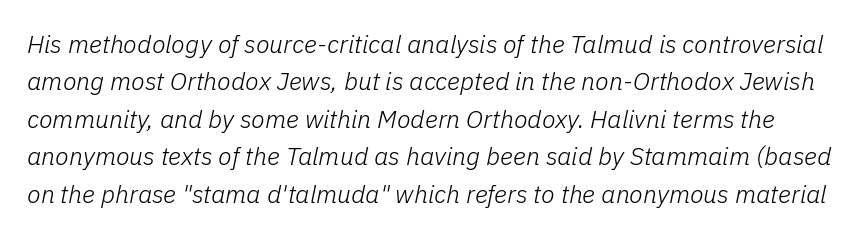
Line spacing here is normal. Weight: not bold — regular or lighter. Inter-character spacing is left at the font's built-in metrics. Descender tails drop into unmarked territory.
